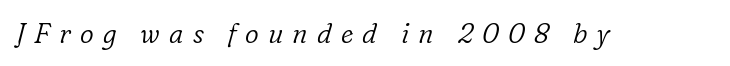
The image shows 27 px text type, italic (leaning right); set unusually wide letter spacing (+0.34 em), not underlined.
